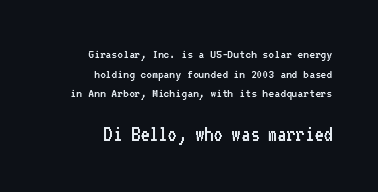
Q: Is the text bold? A: No.
Q: Is the text italic (slanted)? A: No, it is upright.
Q: Is the text underlined? A: No.
Q: How is the paragraph aligned? A: Right-aligned.
Q: Is the spacing between letters normal or unusually wide? A: Normal.
Q: Is the spacing between lines tight, normal or loose? A: Normal.
Q: Which block of text is set in a larger size, the first (top) or the second (bottom)? A: The second (bottom) one.
